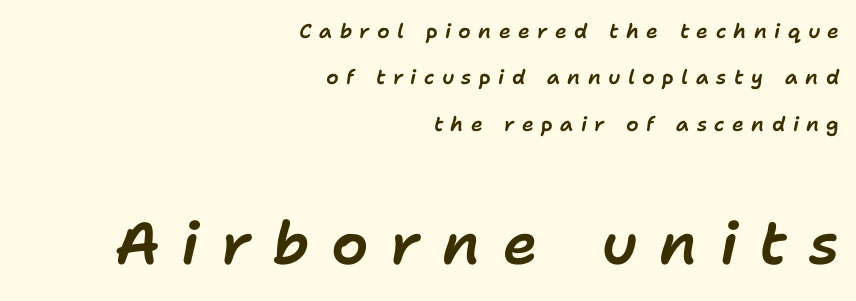
Whoever set this chose breathing room over compactness in the vertical rhythm. Compare the two chunks: the lower has the greater cap height. Is this a fixed-width face? No — the glyphs have proportional, varying widths. Students, note that the glyphs here are deliberately spaced far apart.
